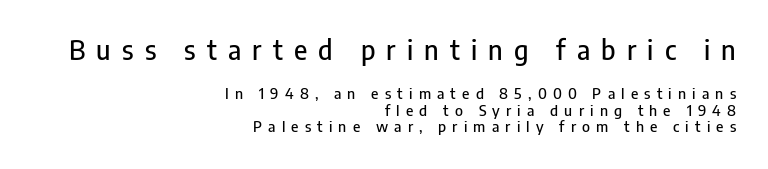
{"italic": "no", "underline": "no", "align": "right", "line_spacing": "tight", "line_spacing_ratio": 1.1, "letter_spacing": "wide", "letter_spacing_em": 0.41, "larger_block": "first", "size_ratio": 1.8, "glyph_px": 27}
